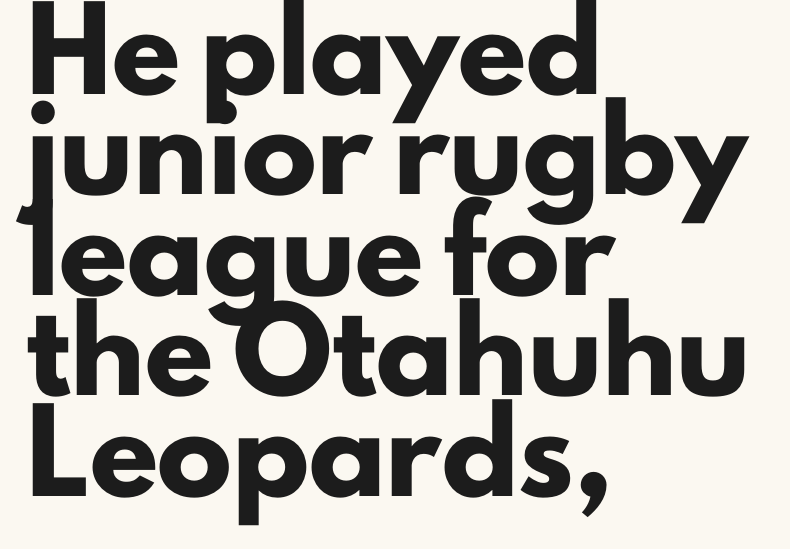
Q: Is the text bold? A: Yes.
Q: Is the text italic (slanted)? A: No, it is upright.
Q: Is the typeface a serif or a sans-serif typeface? A: Sans-serif.
Q: Is the text underlined? A: No.
Q: How is the paragraph aligned? A: Left-aligned.
Q: Is the spacing between letters normal or unusually wide? A: Normal.
Q: Is the spacing between lines tight, normal or loose? A: Normal.
Q: Width (condensed, normal, or wide)? A: Normal.
Q: Stroke contrast? A: Low.
Q: x-height? A: Small.
Q: Monospaced? A: No.
